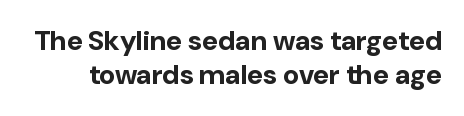
Character widths vary here, with narrow letters taking less room than wide ones. Beneath every word, the page is bare. Compared with an ordinary text face, these strokes are far heavier — a full bold. Observe the ordinary spacing: letters are neighbours, not strangers.
